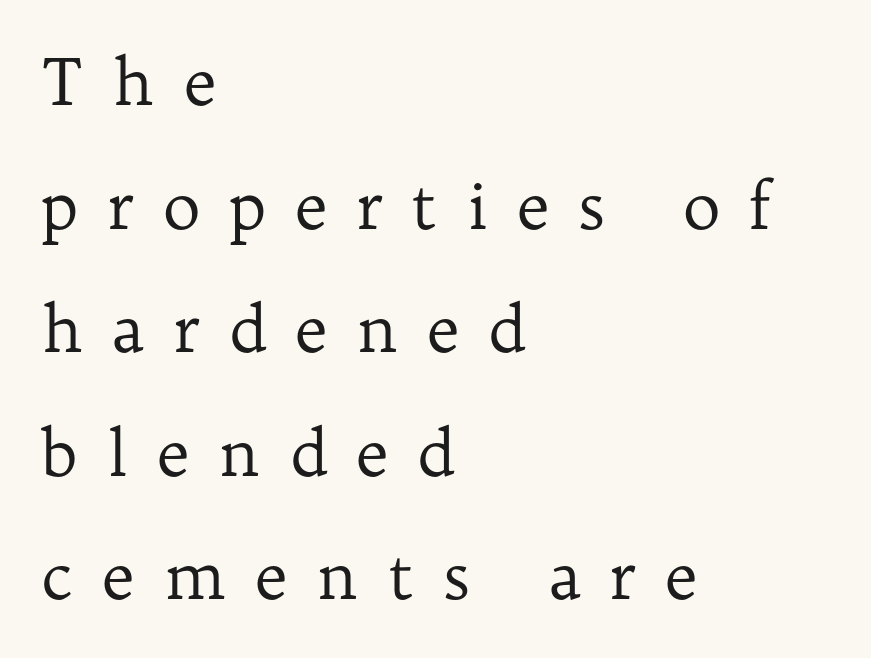
{"serif": "yes", "italic": "no", "bold": "no", "weight": "regular", "width": "normal", "stroke_contrast": "low", "x_height": "medium", "monospaced": "no", "underline": "no", "align": "left", "line_spacing": "loose", "line_spacing_ratio": 1.93, "letter_spacing": "wide", "letter_spacing_em": 0.45, "glyph_px": 64}
